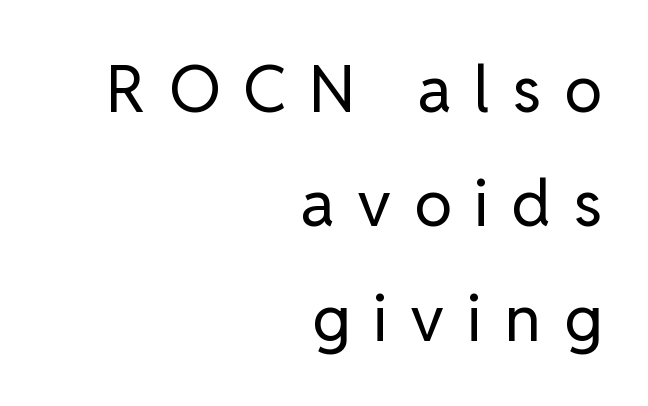
The image shows 65 px regular-weight sans-serif type, upright; set right-aligned, line spacing 1.76x, unusually wide letter spacing (+0.35 em), not underlined; low stroke contrast and a medium x-height.
